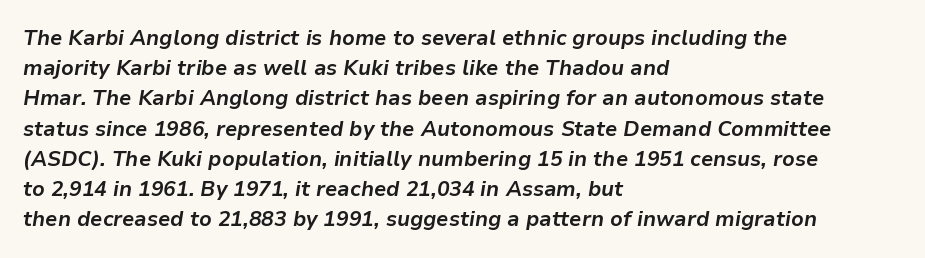
Q: Is the text bold? A: Yes.
Q: Is the text italic (slanted)? A: Yes, it leans right by about 9 degrees.
Q: Is the text underlined? A: No.
Q: How is the paragraph aligned? A: Left-aligned.
Q: Is the spacing between letters normal or unusually wide? A: Normal.
Q: Is the spacing between lines tight, normal or loose? A: Normal.
